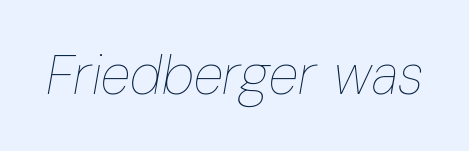
The image shows 55 px thin, condensed type, italic (leaning right); set normal letter spacing, not underlined; low stroke contrast and a medium x-height.
